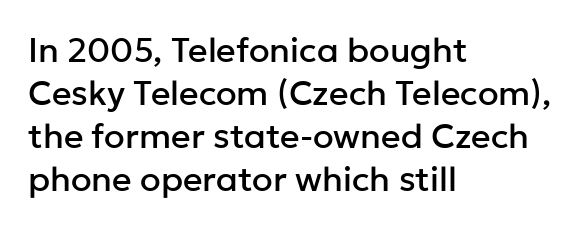
{"serif": "no", "italic": "no", "width": "normal", "stroke_contrast": "low", "x_height": "medium", "monospaced": "no", "underline": "no", "align": "left", "line_spacing": "normal", "line_spacing_ratio": 1.26, "letter_spacing": "normal", "letter_spacing_em": 0.0, "glyph_px": 34}
